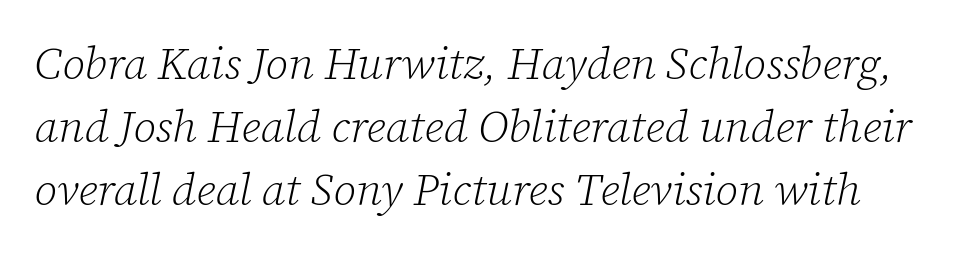
{"serif": "yes", "italic": "yes", "lean": "right", "slant_degrees": 12, "bold": "no", "weight": "light", "width": "normal", "stroke_contrast": "low", "x_height": "medium", "monospaced": "no", "underline": "no", "line_spacing": "normal", "line_spacing_ratio": 1.4, "letter_spacing": "normal", "letter_spacing_em": 0.0, "glyph_px": 45}
